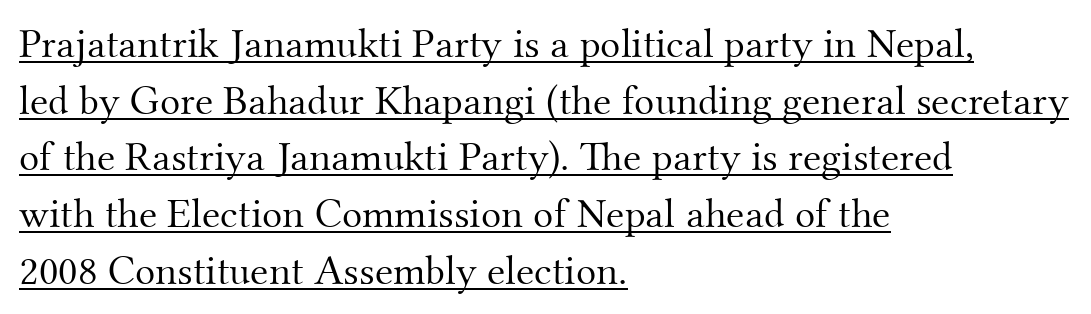
The image shows 42 px light serif type, upright; set left-aligned, normal line spacing (1.35x), normal letter spacing, underlined; medium stroke contrast and a small x-height.
